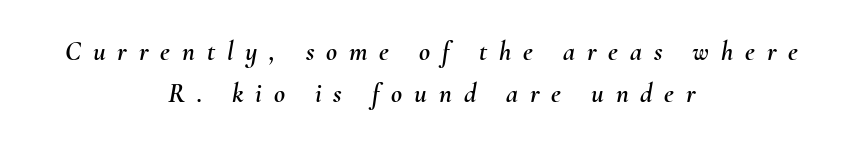
Q: Is the text italic (slanted)? A: Yes, it leans right by about 10 degrees.
Q: Is the text underlined? A: No.
Q: How is the paragraph aligned? A: Centered.
Q: Is the spacing between letters normal or unusually wide? A: Unusually wide.
Q: Is the spacing between lines tight, normal or loose? A: Normal.
